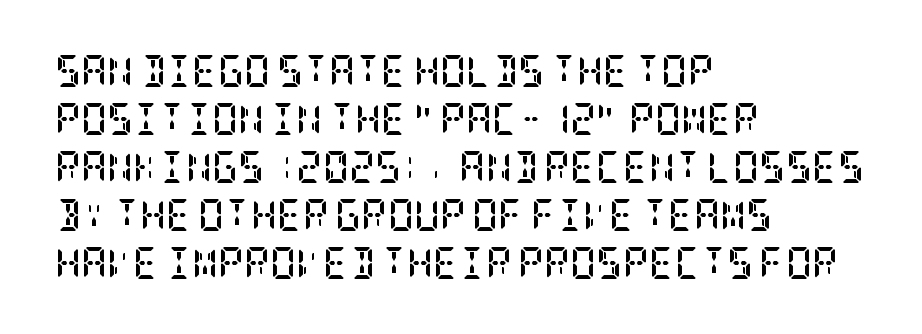
This is the regular roman posture of the typeface. Each glyph is drawn with heavy, bold strokes. Plain, unruled lines of type. The vertical gap from one line to the next is medium. A typesetter would call this zero additional tracking.
